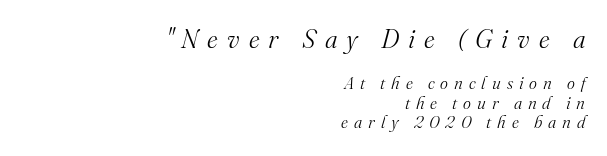
{"italic": "yes", "lean": "right", "slant_degrees": 16, "bold": "no", "underline": "no", "align": "right", "line_spacing": "tight", "line_spacing_ratio": 1.14, "letter_spacing": "wide", "letter_spacing_em": 0.35, "larger_block": "first", "size_ratio": 1.53, "glyph_px": 26}
